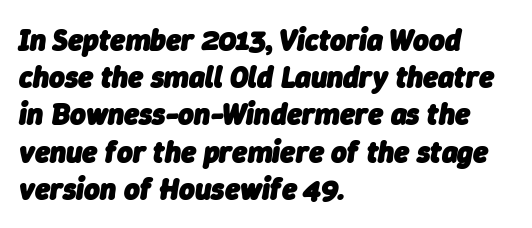
The image shows 30 px heavy type, italic (leaning right); set left-aligned, line spacing 1.24x, normal letter spacing, not underlined; low stroke contrast and a medium x-height.
